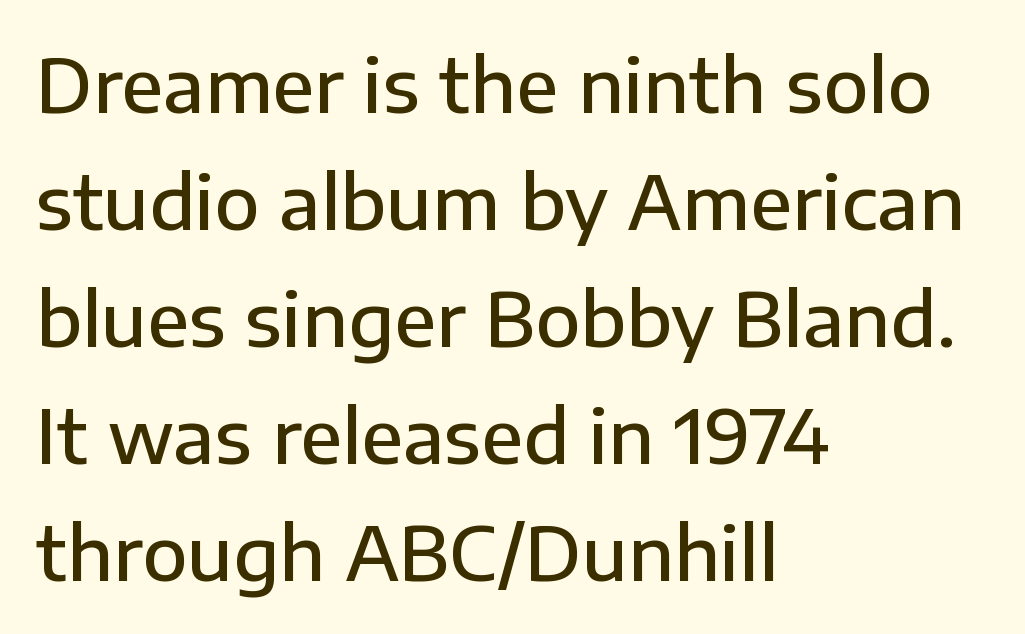
Q: Is the text bold? A: Semi-bold.
Q: Is the text italic (slanted)? A: No, it is upright.
Q: Is the typeface a serif or a sans-serif typeface? A: Sans-serif.
Q: Is the text underlined? A: No.
Q: How is the paragraph aligned? A: Left-aligned.
Q: Is the spacing between letters normal or unusually wide? A: Normal.
Q: Is the spacing between lines tight, normal or loose? A: Normal.
Q: Width (condensed, normal, or wide)? A: Normal.
Q: Stroke contrast? A: Low.
Q: x-height? A: Medium.
Q: Monospaced? A: No.
